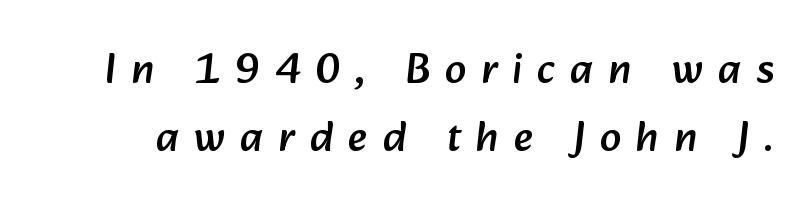
Observe the wide spacing: letters keep a clear distance from each other. Nobody drew a line under any word here. These lines are composed in type without serifs. The rendering uses a moderate line-height, typical for paragraphs. This sample has the flowing, uneven cadence of proportional lettering.
